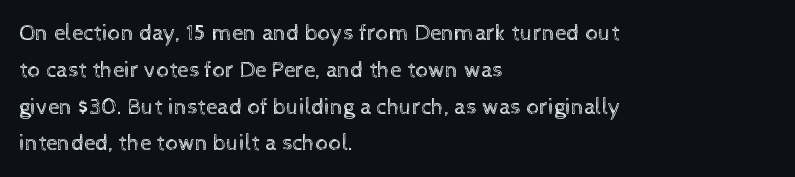
The image shows 23 px text type, upright; set left-aligned, normal line spacing (1.6x), normal letter spacing, not underlined.
